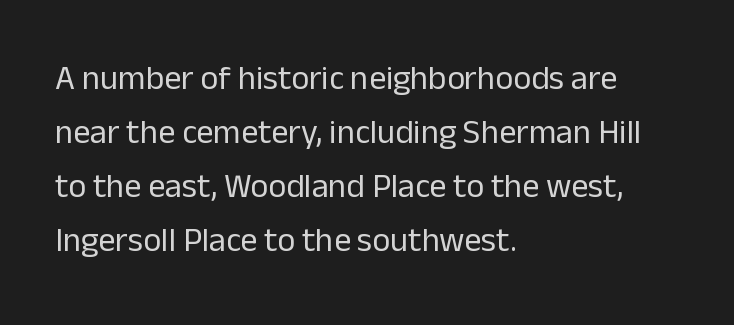
The baseline area is clear. Short and long lines alike share a common starting point at left. Italic? Not at all — the glyphs are vertical. Students, note that the glyphs here touch the page at normal intervals. The passage shown is typed in a proportional face where columns would drift. The characters are drawn with everyday or finer stroke widths.
